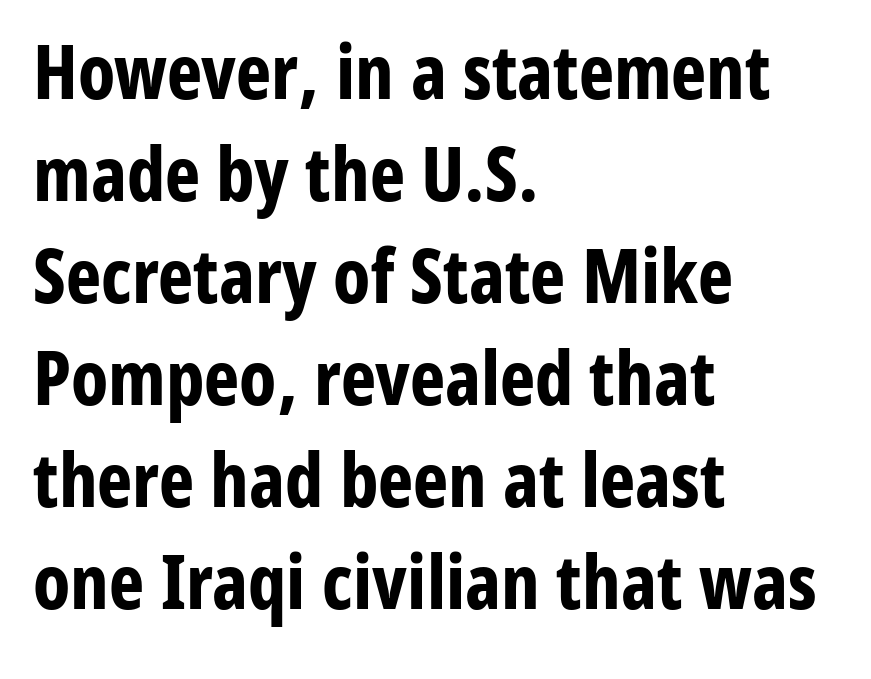
{"serif": "no", "italic": "no", "bold": "yes", "weight": "bold", "width": "condensed", "stroke_contrast": "low", "x_height": "medium", "monospaced": "no", "underline": "no", "align": "left", "line_spacing": "normal", "line_spacing_ratio": 1.36, "letter_spacing": "normal", "letter_spacing_em": 0.0, "glyph_px": 75}
